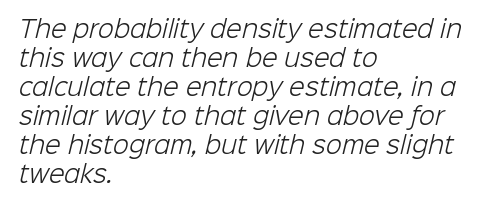
Q: Is the text bold? A: No.
Q: Is the text underlined? A: No.
Q: How is the paragraph aligned? A: Left-aligned.
Q: Is the spacing between letters normal or unusually wide? A: Normal.
Q: Is the spacing between lines tight, normal or loose? A: Normal.
